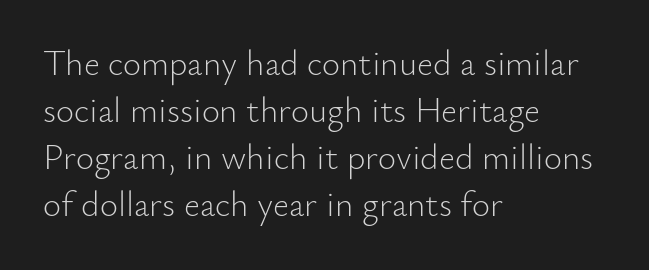
The tracking reads as untouched default to a designer's eye. The space directly below the letters is spotless. The type family on display is of the sans-serif kind. A roman cut, with each character standing at attention. A normal amount of white space separates one row of letters from the next.
